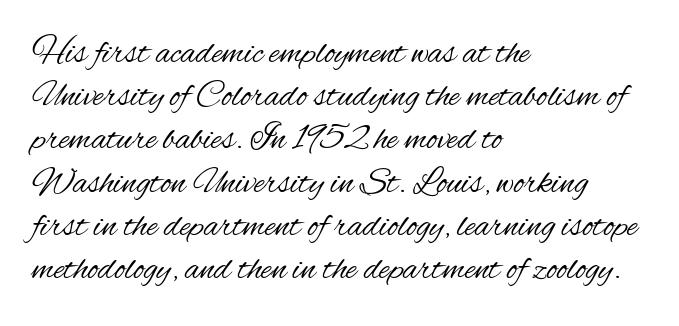
{"serif": "no", "bold": "no", "weight": "regular", "width": "condensed", "stroke_contrast": "medium", "x_height": "small", "monospaced": "no", "underline": "no", "align": "left", "line_spacing_ratio": 1.2, "letter_spacing": "normal", "letter_spacing_em": 0.0, "glyph_px": 36}
